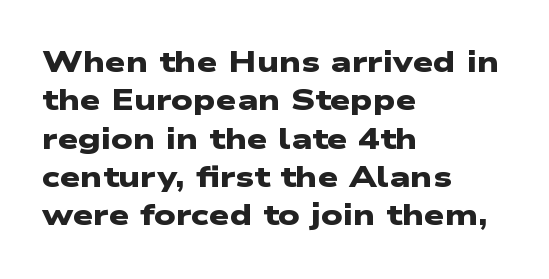
The image shows 29 px heavy, wide sans-serif type; set left-aligned, normal line spacing (1.32x), normal letter spacing, not underlined; low stroke contrast and a medium x-height.
